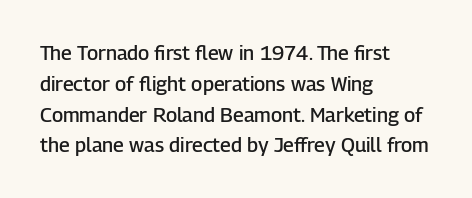
Strokes here are thickened, but only to semibold level. Successive baselines arrive at the customary interval. The axis of the letterforms is exactly vertical. Anything drawn beneath the words? Only blank space. Which margin do the lines hug? The left one — the right edge is uneven. This rendering leaves character spacing at its baseline value.
